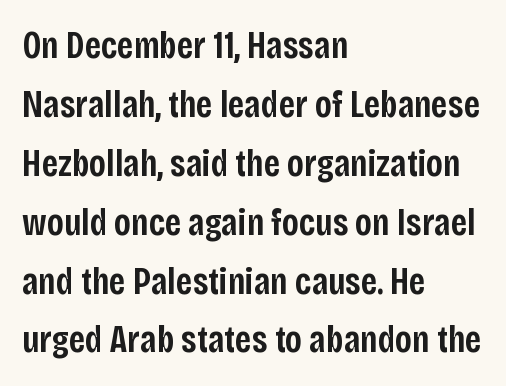
Q: Is the text bold? A: Semi-bold.
Q: Is the text italic (slanted)? A: No, it is upright.
Q: Is the typeface a serif or a sans-serif typeface? A: Sans-serif.
Q: Is the text underlined? A: No.
Q: How is the paragraph aligned? A: Left-aligned.
Q: Is the spacing between letters normal or unusually wide? A: Normal.
Q: Is the spacing between lines tight, normal or loose? A: Normal.
Q: Width (condensed, normal, or wide)? A: Condensed.
Q: Stroke contrast? A: Low.
Q: x-height? A: Large.
Q: Monospaced? A: No.
